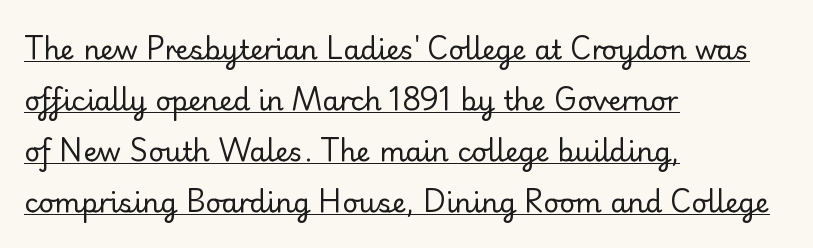
The image shows 27 px text type, upright; set left-aligned, line spacing 1.89x, normal letter spacing, underlined.
